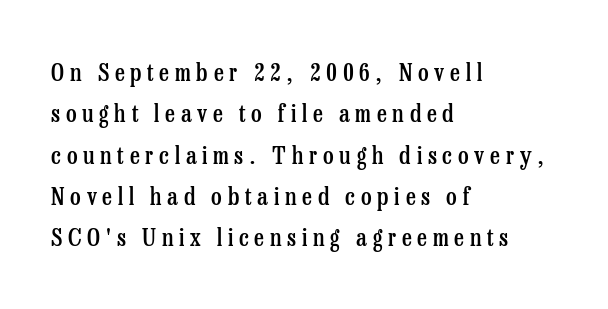
A clean baseline with only descenders dipping below it. The horizontal fit of the characters is loose and conspicuously gappy. Does the lettering tilt? It doesn't — this is upright. Is the type bold? Partly — it's a semibold, heavier than regular but not fully bold. The paragraph shown leans on its left margin.
